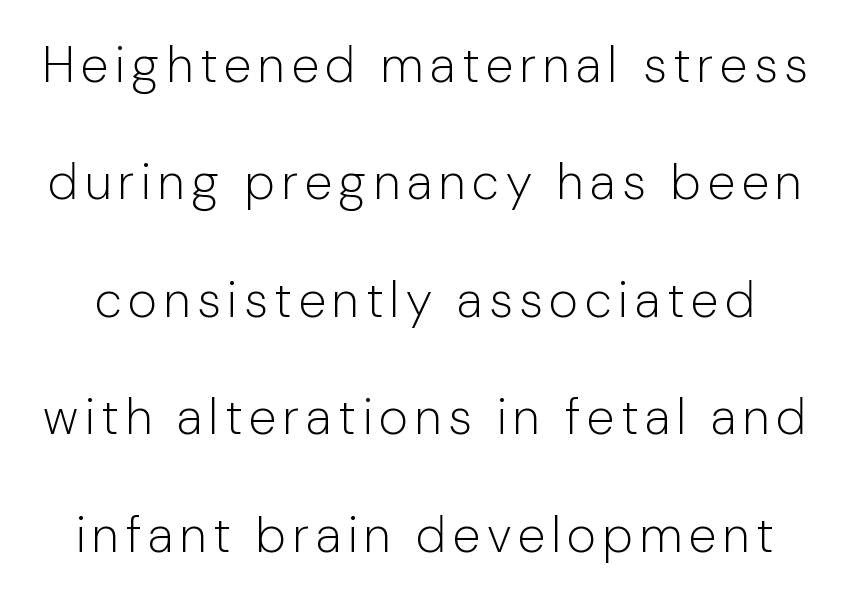
Characters remain perfectly vertical along every line. A typesetter would label this face a sans. Just letters on the line, the space beneath them empty. Is this a fixed-width face? No — the glyphs have proportional, varying widths. Counters stay open thanks to moderate or lighter strokes.
